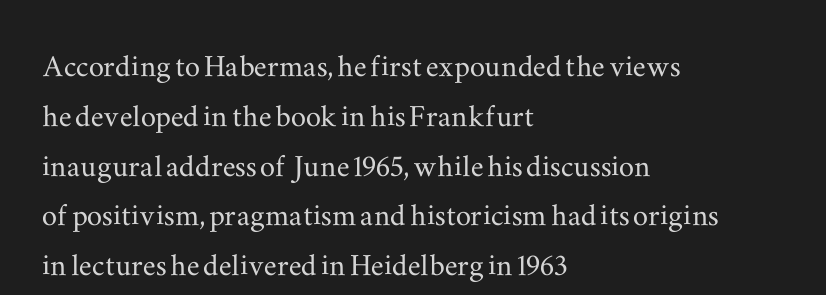
The image shows 38 px wide serif type, upright; set left-aligned, normal line spacing (1.31x), normal letter spacing, not underlined; medium stroke contrast and a small x-height.
